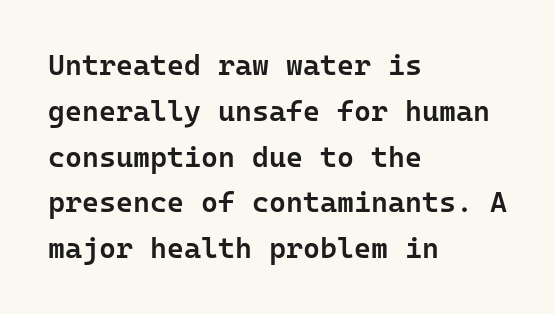
{"serif": "no", "italic": "no", "bold": "semi", "weight": "semibold", "width": "normal", "stroke_contrast": "low", "x_height": "medium", "monospaced": "yes", "underline": "no", "align": "left", "line_spacing": "normal", "line_spacing_ratio": 1.58, "letter_spacing": "normal", "letter_spacing_em": 0.0, "glyph_px": 29}
